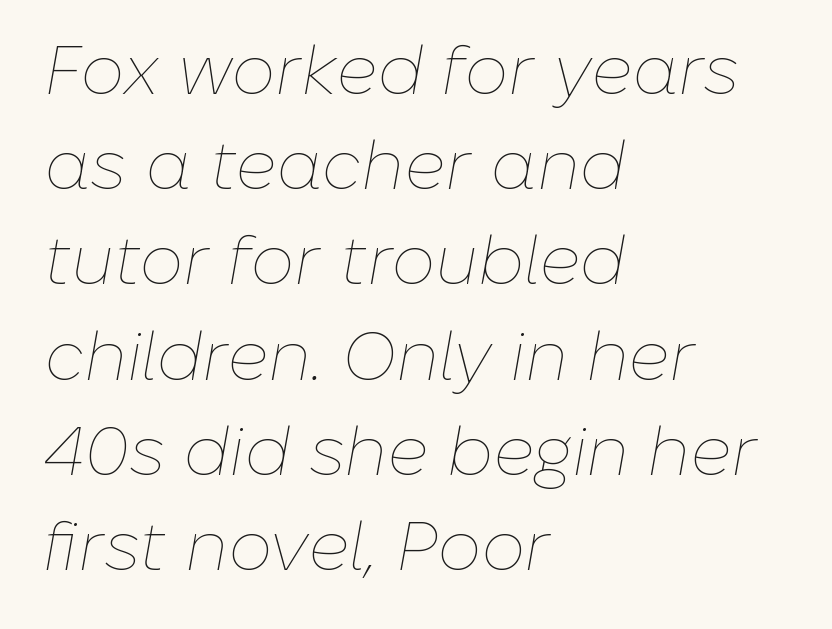
Q: Is the text bold? A: No.
Q: Is the text italic (slanted)? A: Yes, it leans right by about 10 degrees.
Q: Is the text underlined? A: No.
Q: How is the paragraph aligned? A: Left-aligned.
Q: Is the spacing between letters normal or unusually wide? A: Normal.
Q: Is the spacing between lines tight, normal or loose? A: Normal.
Q: Width (condensed, normal, or wide)? A: Normal.
Q: Stroke contrast? A: Low.
Q: x-height? A: Medium.
Q: Monospaced? A: No.
